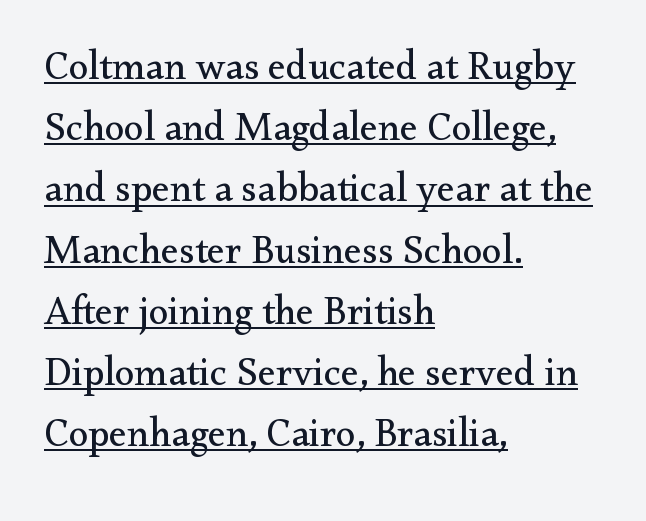
The font family rendered here belongs to the serif group. The paragraph has a hard left edge and a soft right edge. Compared with a typical body face, this is equally light or lighter still. The line-height multiplier appears to be the usual default. The gaps between neighbouring characters are ordinary and unremarkable.
